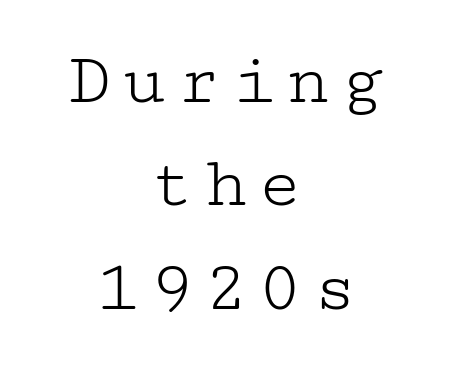
The image shows 76 px light, wide serif type, upright; set centered, normal line spacing (1.36x), not underlined; low stroke contrast and a medium x-height.
